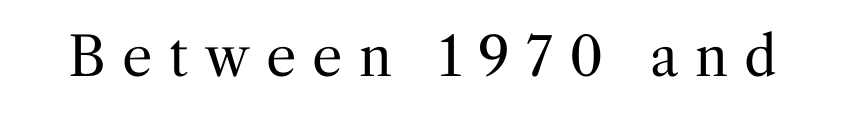
Posture: straight, roman, zero tilt. This sample has the flowing, uneven cadence of proportional lettering. This is not heavy type; no bold has been used. The type family on display is of the serif kind.
